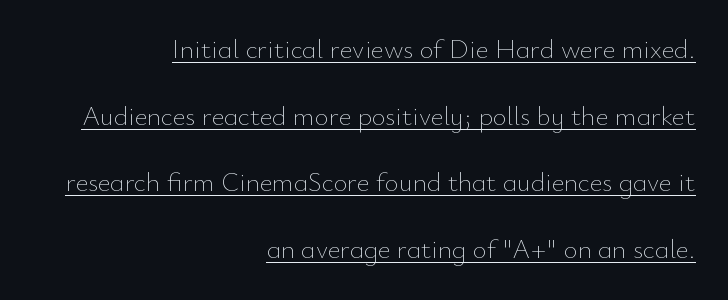
The image shows 27 px text type, upright; set right-aligned, loose line spacing (2.47x), normal letter spacing, underlined.
